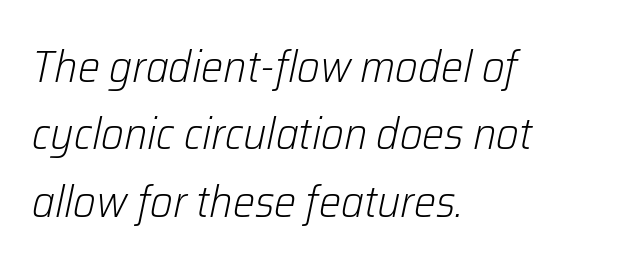
The image shows 44 px light type, italic (leaning right); set left-aligned, normal line spacing (1.53x), normal letter spacing, not underlined; low stroke contrast and a medium x-height.
